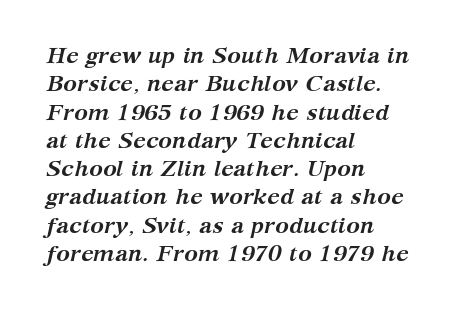
Letters rest on an invisible, unmarked baseline. Notice how the stems are inclined rather than vertical — that's the hallmark of italics. Compared with a centered layout, this one pins lines to the left instead. Caption: bold face, heavy strokes. Words appear dense and cohesive because spacing is normal.
